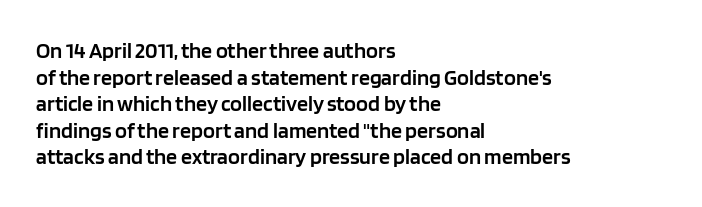
Q: Is the text bold? A: Semi-bold.
Q: Is the text italic (slanted)? A: No, it is upright.
Q: Is the text underlined? A: No.
Q: How is the paragraph aligned? A: Left-aligned.
Q: Is the spacing between letters normal or unusually wide? A: Normal.
